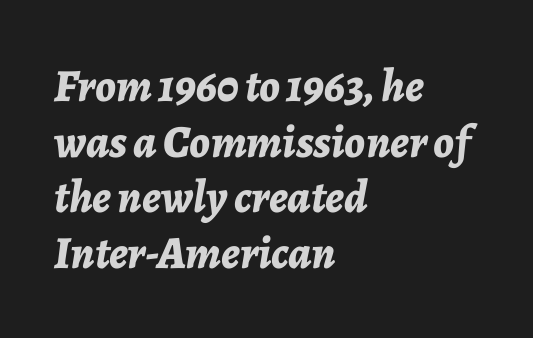
The setting favours the left margin, as ordinary paragraphs usually do. Tracking value appears to be zero — textbook default spacing. Weight check: bold — yes, fully. The baseline area is clear.
